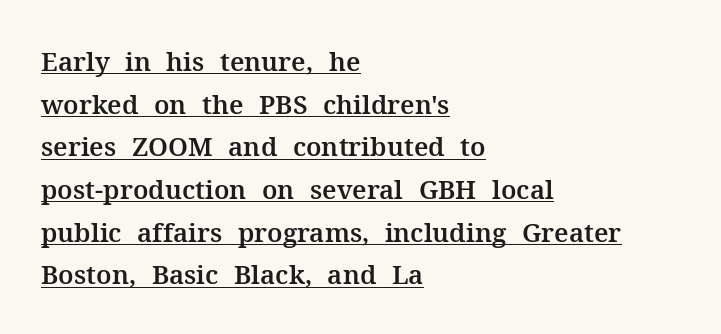
Underlined type. Compared with a centered layout, this one pins lines to the left instead. Is there much room between lines? A standard amount, neither cramped nor airy. You can tell it's not italic because the verticals are truly vertical.
